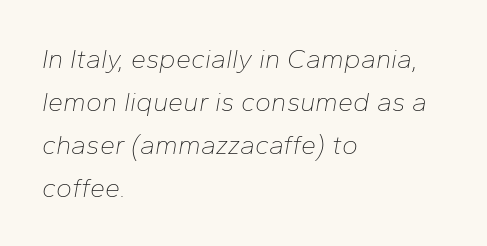
Q: Is the text bold? A: No.
Q: Is the text italic (slanted)? A: Yes, it leans right by about 10 degrees.
Q: Is the text underlined? A: No.
Q: How is the paragraph aligned? A: Left-aligned.
Q: Is the spacing between letters normal or unusually wide? A: Normal.
Q: Is the spacing between lines tight, normal or loose? A: Normal.
